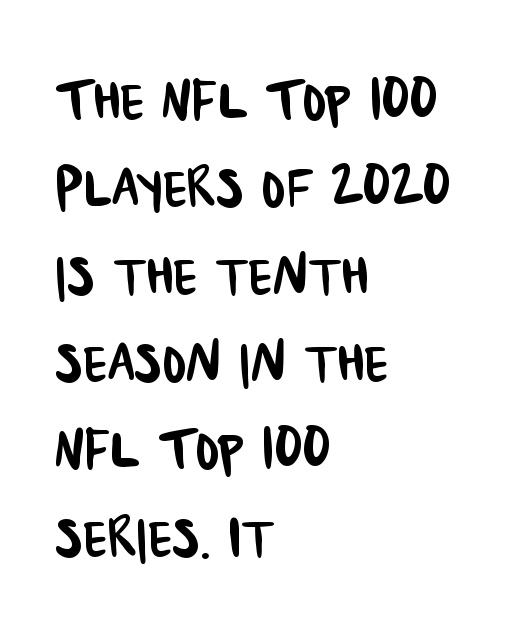
The compositor pushed each line to the left boundary. Short note: letters normally spaced. Descenders are the only things crossing below the line. The rendering uses natural spacing where letterforms have individual widths. Nope, no serifs anywhere on these letters.
